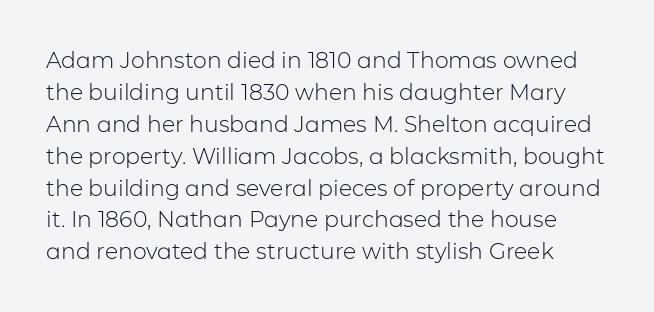
The image shows 22 px text type, upright; set normal line spacing (1.45x), normal letter spacing, not underlined.
